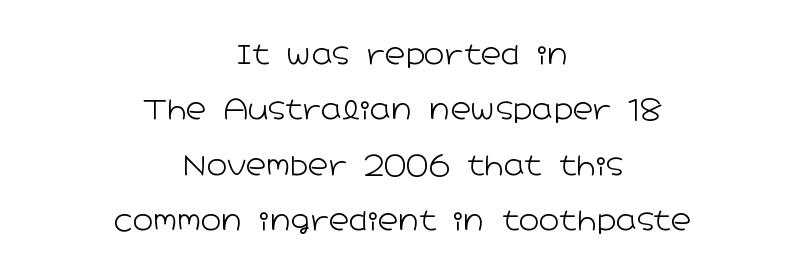
{"serif": "no", "italic": "no", "bold": "no", "weight": "light", "width": "wide", "stroke_contrast": "low", "x_height": "medium", "monospaced": "no", "underline": "no", "align": "center", "line_spacing": "loose", "line_spacing_ratio": 1.98, "letter_spacing": "normal", "letter_spacing_em": 0.0, "glyph_px": 28}
